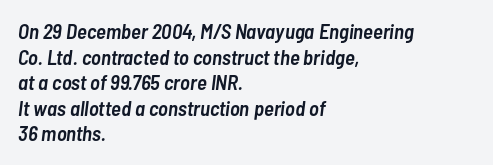
{"italic": "yes", "lean": "right", "slant_degrees": 7, "bold": "semi", "underline": "no", "align": "left", "line_spacing_ratio": 1.22, "letter_spacing": "normal", "letter_spacing_em": 0.0, "glyph_px": 21}
